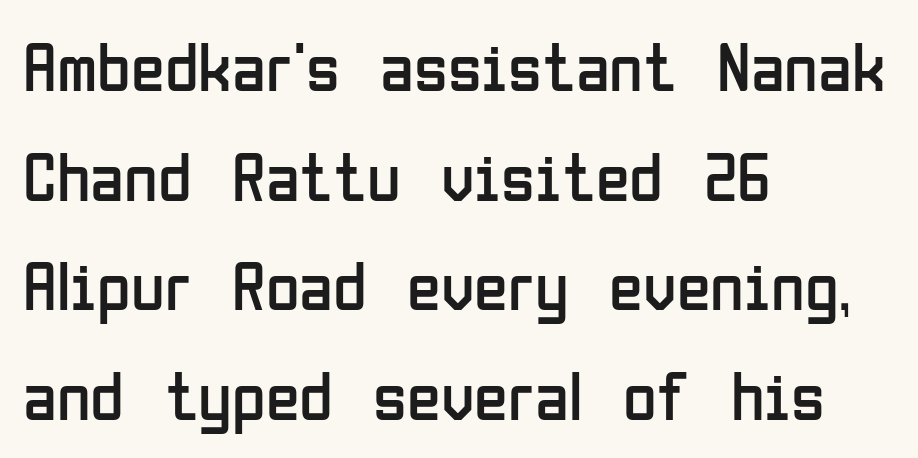
Q: Is the text bold? A: No.
Q: Is the text italic (slanted)? A: No, it is upright.
Q: Is the typeface a serif or a sans-serif typeface? A: Sans-serif.
Q: Is the text underlined? A: No.
Q: How is the paragraph aligned? A: Left-aligned.
Q: Is the spacing between letters normal or unusually wide? A: Normal.
Q: Is the spacing between lines tight, normal or loose? A: Normal.
Q: Width (condensed, normal, or wide)? A: Condensed.
Q: Stroke contrast? A: Low.
Q: x-height? A: Medium.
Q: Monospaced? A: No.
